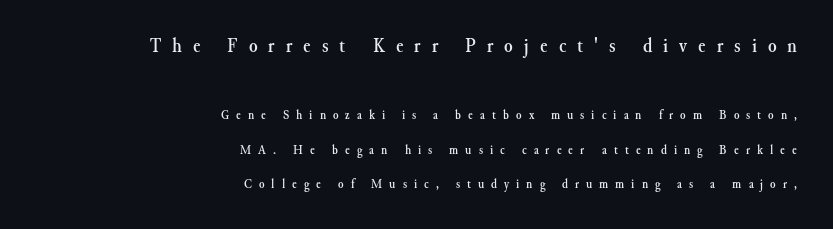
In CSS terms this would be text-align: right. Each new line begins a long way beneath the previous one. These lines were composed using upright roman letters. Underlining? Definitely not there. The initial chunk of copy outweighs the following chunk in type size.
